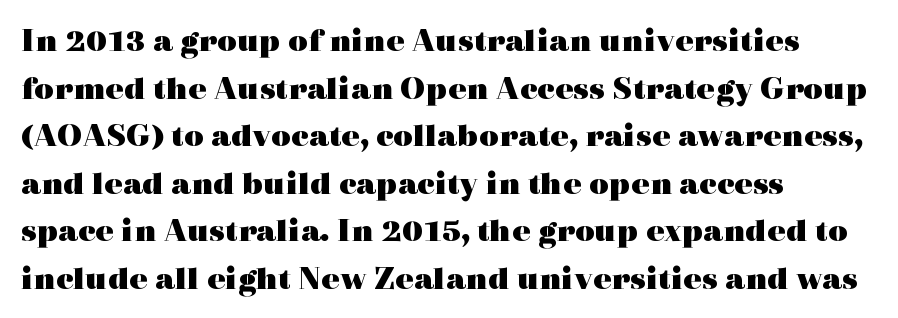
The image shows 34 px heavy, wide serif type, upright; set left-aligned, normal line spacing (1.4x), normal letter spacing, not underlined; a medium x-height.
